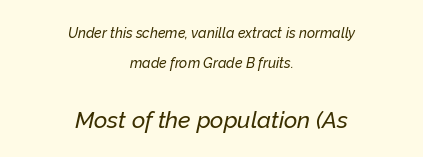
{"italic": "yes", "lean": "right", "slant_degrees": 12, "underline": "no", "align": "center", "line_spacing": "loose", "line_spacing_ratio": 2.17, "letter_spacing": "normal", "letter_spacing_em": 0.0, "larger_block": "second", "size_ratio": 1.64, "glyph_px": 23}
